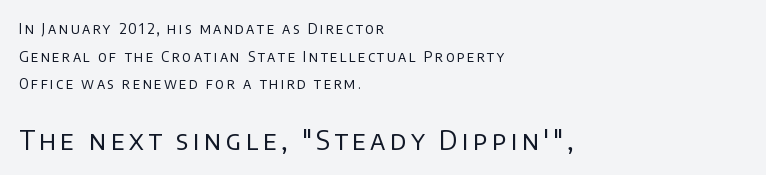
The image shows 26 px text type, upright; set left-aligned, loose line spacing (1.97x), not underlined; the second (bottom) block is 1.86x larger.
